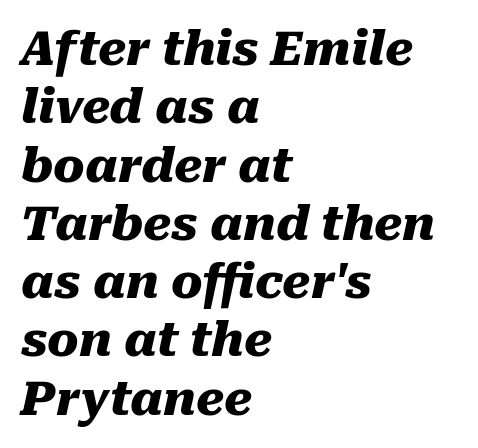
Q: Is the text bold? A: Yes.
Q: Is the text italic (slanted)? A: Yes, it leans right by about 10 degrees.
Q: Is the text underlined? A: No.
Q: How is the paragraph aligned? A: Left-aligned.
Q: Is the spacing between letters normal or unusually wide? A: Normal.
Q: Width (condensed, normal, or wide)? A: Normal.
Q: Stroke contrast? A: Medium.
Q: x-height? A: Medium.
Q: Monospaced? A: No.
